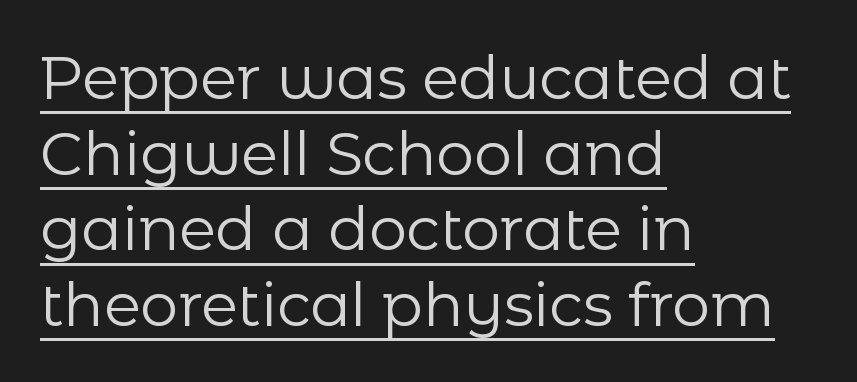
The image shows 60 px regular-weight sans-serif type, upright; set left-aligned, normal line spacing (1.26x), normal letter spacing, underlined; low stroke contrast and a medium x-height.
